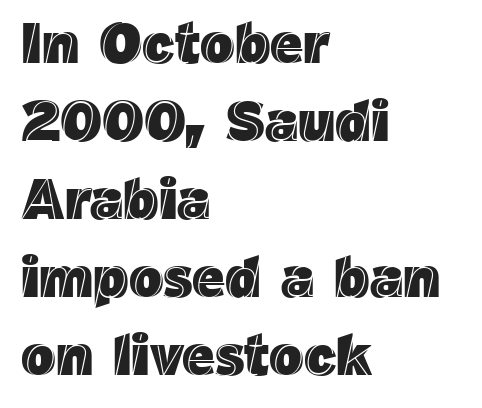
The image shows 57 px text type, upright; set left-aligned, normal line spacing (1.37x), normal letter spacing, not underlined; a medium x-height.
